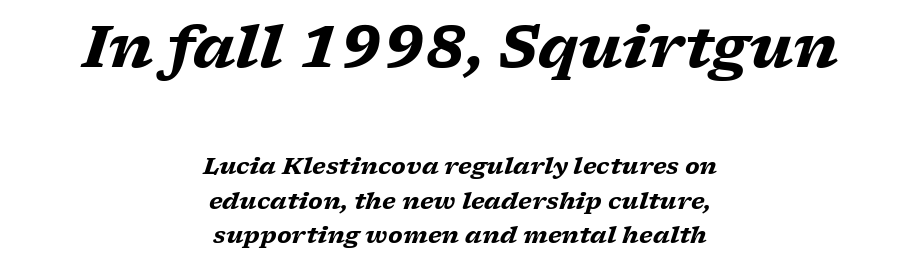
Q: Is the text bold? A: Yes.
Q: Is the text italic (slanted)? A: Yes, it leans right by about 17 degrees.
Q: Is the typeface a serif or a sans-serif typeface? A: Serif.
Q: Is the text underlined? A: No.
Q: How is the paragraph aligned? A: Centered.
Q: Is the spacing between letters normal or unusually wide? A: Normal.
Q: Is the spacing between lines tight, normal or loose? A: Normal.
Q: Which block of text is set in a larger size, the first (top) or the second (bottom)? A: The first (top) one.
Q: Width (condensed, normal, or wide)? A: Wide.
Q: Stroke contrast? A: Low.
Q: x-height? A: Medium.
Q: Monospaced? A: No.
